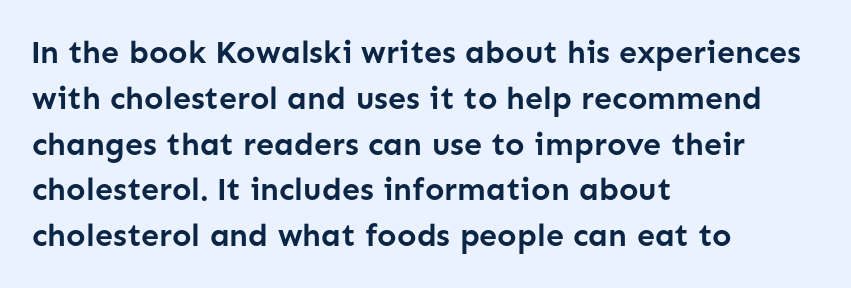
The image shows 32 px semibold sans-serif type, upright; set left-aligned, normal line spacing (1.43x), normal letter spacing, not underlined; low stroke contrast and a medium x-height.
